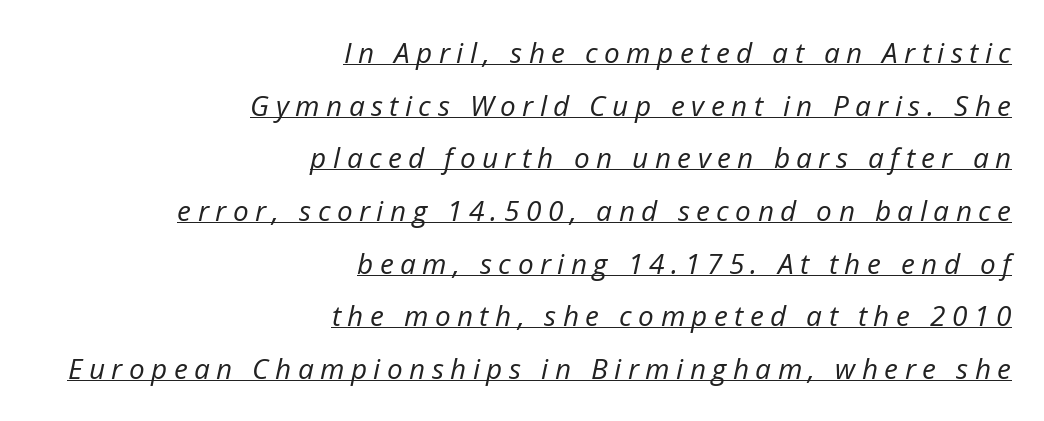
The image shows 28 px regular-weight type, italic (leaning right); set right-aligned, line spacing 1.88x, unusually wide letter spacing (+0.23 em), underlined; low stroke contrast and a medium x-height.
